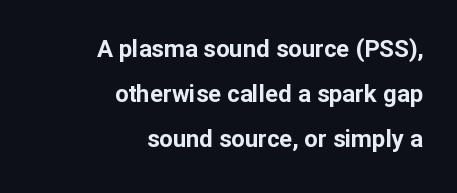
{"italic": "no", "bold": "yes", "underline": "no", "align": "right", "line_spacing_ratio": 1.87, "letter_spacing": "normal", "letter_spacing_em": 0.0, "glyph_px": 24}
